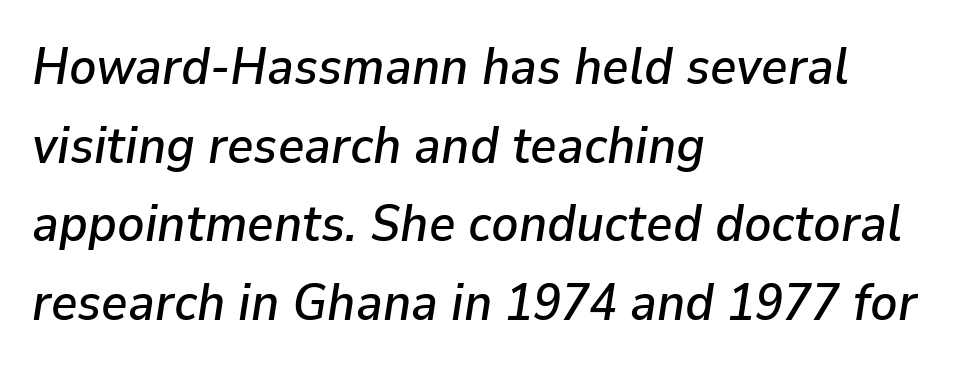
Q: Is the text italic (slanted)? A: Yes, it leans right by about 9 degrees.
Q: Is the text underlined? A: No.
Q: How is the paragraph aligned? A: Left-aligned.
Q: Is the spacing between letters normal or unusually wide? A: Normal.
Q: Is the spacing between lines tight, normal or loose? A: Normal.
Q: Width (condensed, normal, or wide)? A: Normal.
Q: Stroke contrast? A: Low.
Q: x-height? A: Medium.
Q: Monospaced? A: No.
